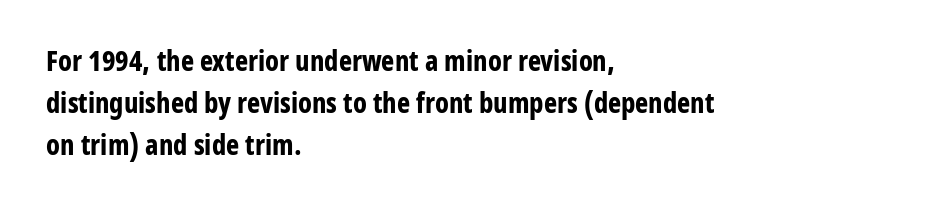
Q: Is the text bold? A: Yes.
Q: Is the text italic (slanted)? A: No, it is upright.
Q: Is the typeface a serif or a sans-serif typeface? A: Sans-serif.
Q: Is the text underlined? A: No.
Q: How is the paragraph aligned? A: Left-aligned.
Q: Is the spacing between letters normal or unusually wide? A: Normal.
Q: Is the spacing between lines tight, normal or loose? A: Normal.
Q: Width (condensed, normal, or wide)? A: Condensed.
Q: Stroke contrast? A: Low.
Q: x-height? A: Medium.
Q: Monospaced? A: No.
